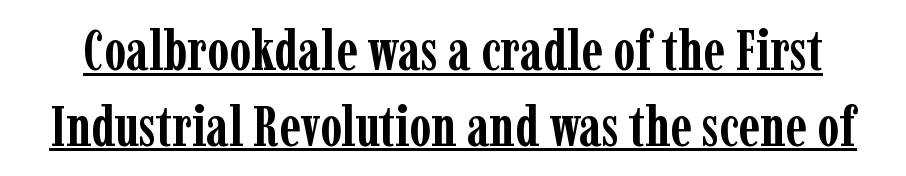
The image shows 56 px semibold, condensed serif type, upright; set normal line spacing (1.35x), normal letter spacing, underlined; low stroke contrast and a medium x-height.
